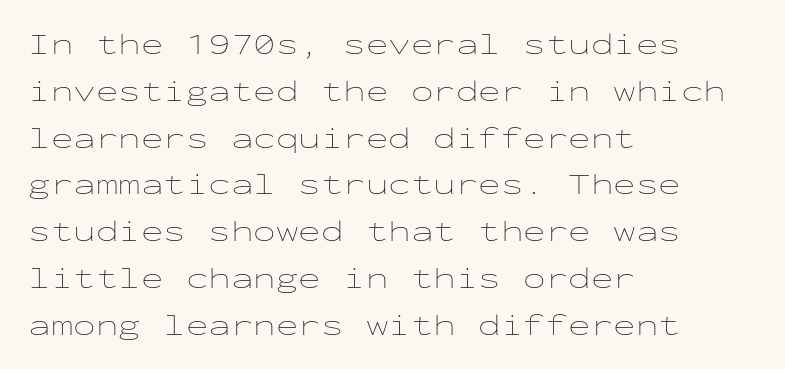
Q: Is the text bold? A: No.
Q: Is the text italic (slanted)? A: No, it is upright.
Q: Is the text underlined? A: No.
Q: How is the paragraph aligned? A: Left-aligned.
Q: Is the spacing between letters normal or unusually wide? A: Normal.
Q: Is the spacing between lines tight, normal or loose? A: Normal.
Q: Width (condensed, normal, or wide)? A: Wide.
Q: Stroke contrast? A: Low.
Q: x-height? A: Medium.
Q: Monospaced? A: Yes.
